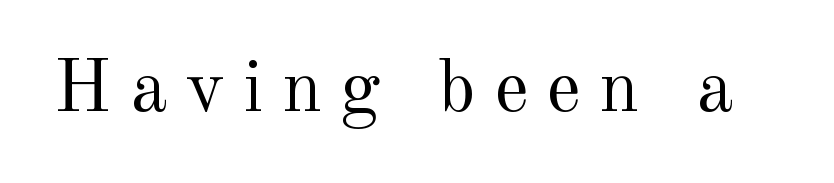
The type family on display is of the serif kind. Inter-character spacing is expanded well beyond the font's built-in metrics. You could not count columns in this text — the font is proportionally spaced. Decoration check: the copy has no underline. Stems here are at most as thick as an everyday book face. Ascenders rise straight up at ninety degrees.
